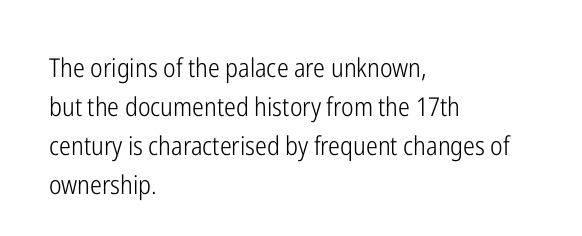
The image shows 26 px text type, upright; set left-aligned, normal line spacing (1.5x), normal letter spacing, not underlined.
